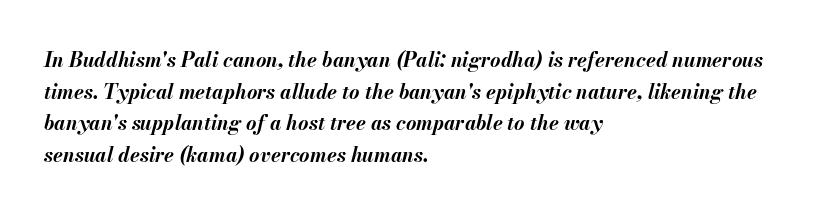
{"italic": "yes", "lean": "right", "slant_degrees": 13, "bold": "yes", "underline": "no", "align": "left", "line_spacing": "normal", "line_spacing_ratio": 1.58, "letter_spacing": "normal", "letter_spacing_em": 0.0, "glyph_px": 20}
